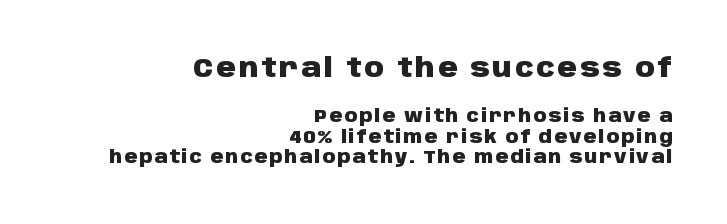
The image shows 27 px bold type, upright; set right-aligned, tight line spacing (1.14x), not underlined; the first (top) block is 1.5x larger.
